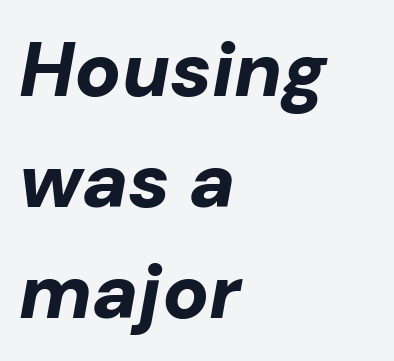
Left-aligned paragraph, ragged on the right. Rendered with sloped, italic letterforms. Spacing between characters is what you'd get straight out of the box. The passage shown stacks its lines at a standard gap. The strokes are fattened all the way to bold. The rendering uses natural spacing where letterforms have individual widths.
